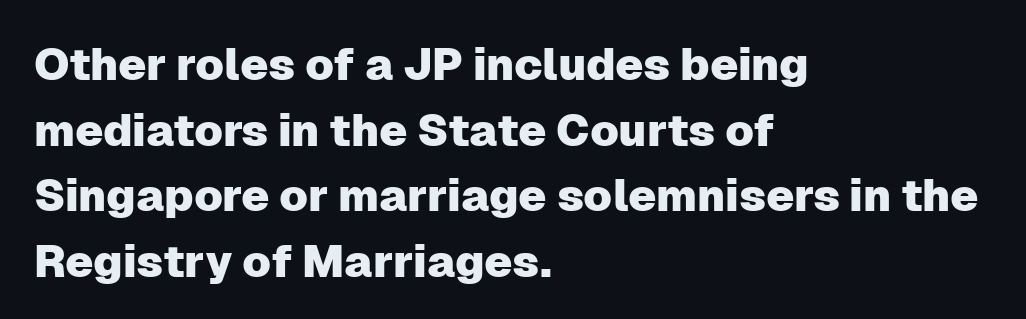
The image shows 45 px sans-serif type, upright; set left-aligned, normal line spacing (1.46x), normal letter spacing, not underlined; low stroke contrast and a medium x-height.
